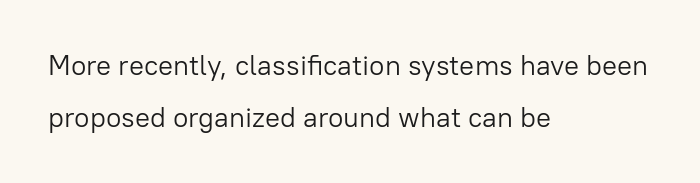
{"serif": "no", "italic": "no", "bold": "no", "weight": "light", "width": "normal", "stroke_contrast": "low", "x_height": "medium", "monospaced": "no", "underline": "no", "align": "left", "line_spacing_ratio": 1.86, "letter_spacing": "normal", "letter_spacing_em": 0.0, "glyph_px": 28}
